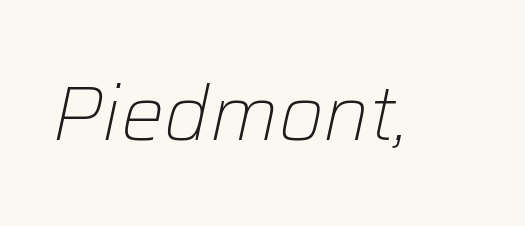
{"italic": "yes", "lean": "right", "slant_degrees": 12, "bold": "no", "weight": "light", "width": "normal", "stroke_contrast": "low", "x_height": "medium", "monospaced": "no", "underline": "no", "letter_spacing": "normal", "letter_spacing_em": 0.0, "glyph_px": 77}
